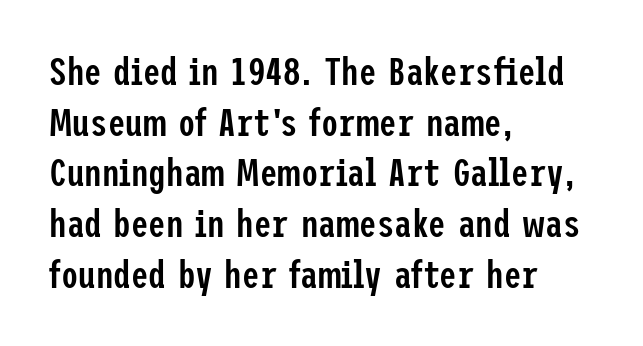
Q: Is the text bold? A: Semi-bold.
Q: Is the text italic (slanted)? A: No, it is upright.
Q: Is the typeface a serif or a sans-serif typeface? A: Sans-serif.
Q: Is the text underlined? A: No.
Q: How is the paragraph aligned? A: Left-aligned.
Q: Is the spacing between letters normal or unusually wide? A: Normal.
Q: Is the spacing between lines tight, normal or loose? A: Normal.
Q: Width (condensed, normal, or wide)? A: Condensed.
Q: Stroke contrast? A: Low.
Q: x-height? A: Medium.
